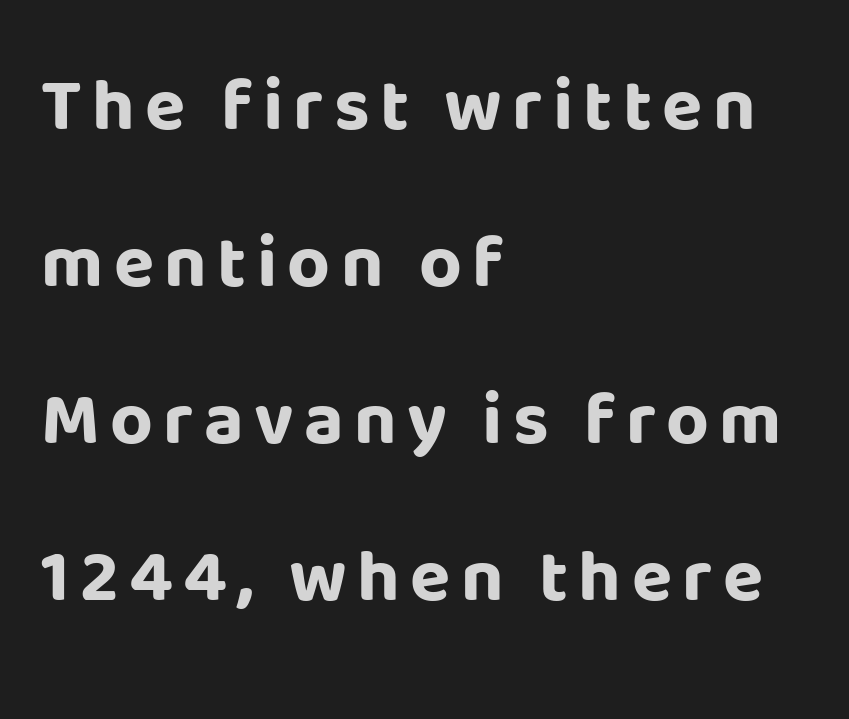
Each row of text sits above clean, open space. A typesetter would call this proportional, since set widths differ per character. The letters carry no serifs — their stems end cleanly without finishing strokes. The rag falls on the right side of this text block.
